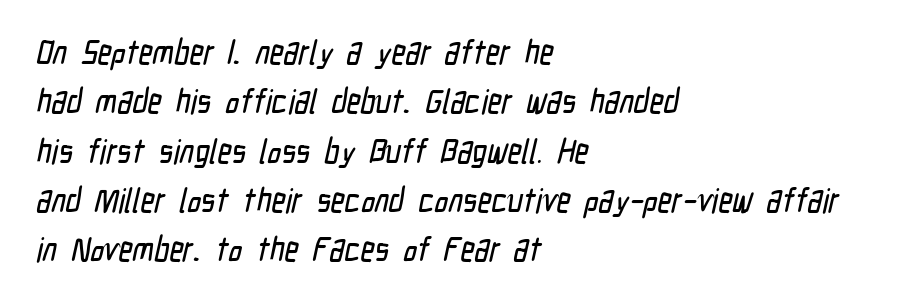
{"serif": "no", "width": "condensed", "stroke_contrast": "low", "x_height": "medium", "monospaced": "no", "underline": "no", "align": "left", "line_spacing": "normal", "line_spacing_ratio": 1.45, "letter_spacing": "normal", "letter_spacing_em": 0.0, "glyph_px": 34}
